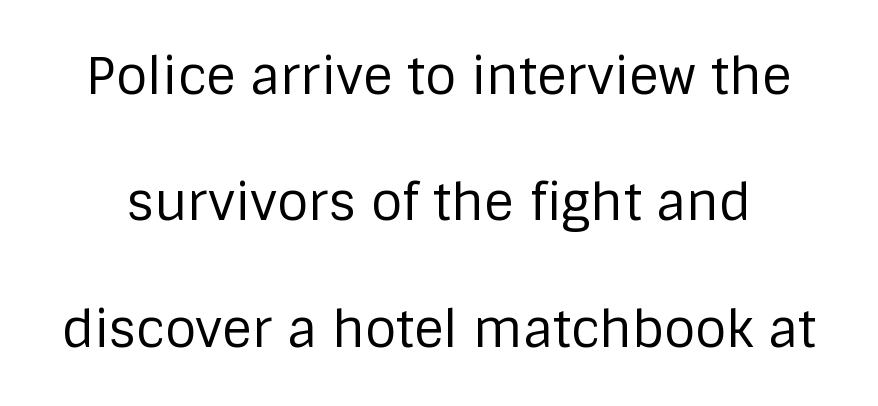
Q: Is the text bold? A: No.
Q: Is the text italic (slanted)? A: No, it is upright.
Q: Is the typeface a serif or a sans-serif typeface? A: Sans-serif.
Q: Is the text underlined? A: No.
Q: Is the spacing between letters normal or unusually wide? A: Normal.
Q: Is the spacing between lines tight, normal or loose? A: Loose.
Q: Width (condensed, normal, or wide)? A: Normal.
Q: Stroke contrast? A: Low.
Q: x-height? A: Large.
Q: Monospaced? A: No.
